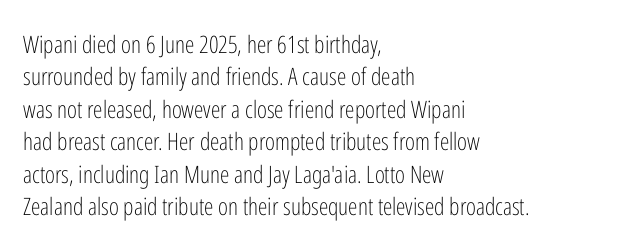
The typesetter chose a ragged-right arrangement here. In terms of letterspacing, this is plain default setting. Descenders hang freely into open space. A typesetter would call this leading conventional body-copy spacing. Stems and bowls with no extra thickness — not bold.
